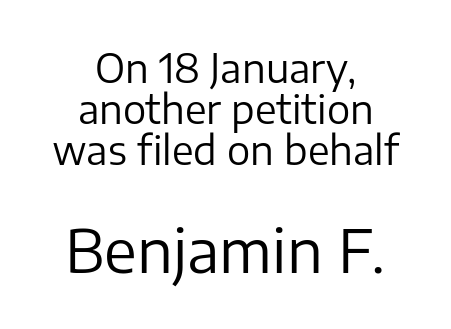
The image shows 59 px regular-weight sans-serif type, upright; set centered, tight line spacing (1.05x), normal letter spacing, not underlined; the second (bottom) block is 1.51x larger; low stroke contrast and a medium x-height.
